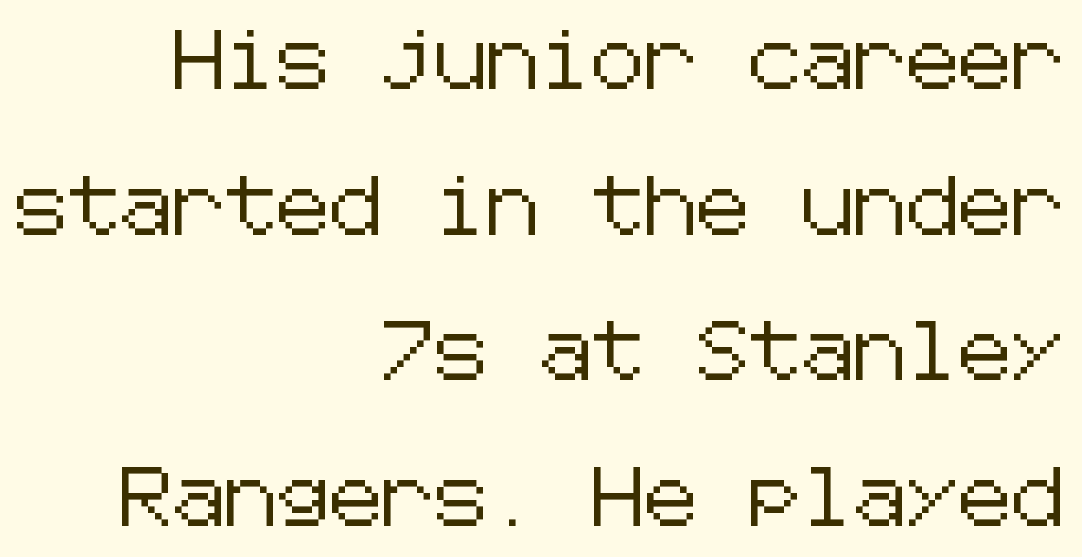
{"serif": "no", "italic": "no", "width": "normal", "stroke_contrast": "low", "x_height": "medium", "underline": "no", "align": "right", "line_spacing": "loose", "line_spacing_ratio": 2.47, "letter_spacing": "normal", "letter_spacing_em": 0.0, "glyph_px": 59}
